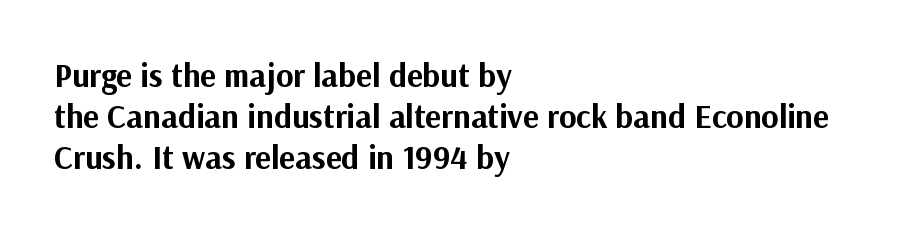
Q: Is the text bold? A: Yes.
Q: Is the text italic (slanted)? A: No, it is upright.
Q: Is the typeface a serif or a sans-serif typeface? A: Sans-serif.
Q: Is the text underlined? A: No.
Q: How is the paragraph aligned? A: Left-aligned.
Q: Is the spacing between letters normal or unusually wide? A: Normal.
Q: Is the spacing between lines tight, normal or loose? A: Normal.
Q: Width (condensed, normal, or wide)? A: Normal.
Q: Stroke contrast? A: Medium.
Q: x-height? A: Medium.
Q: Monospaced? A: No.
